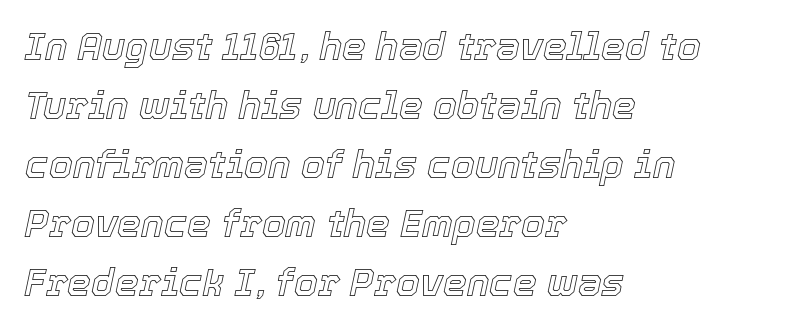
The image shows 38 px text type, italic (leaning right); set left-aligned, normal line spacing (1.55x), normal letter spacing, not underlined; a medium x-height.
